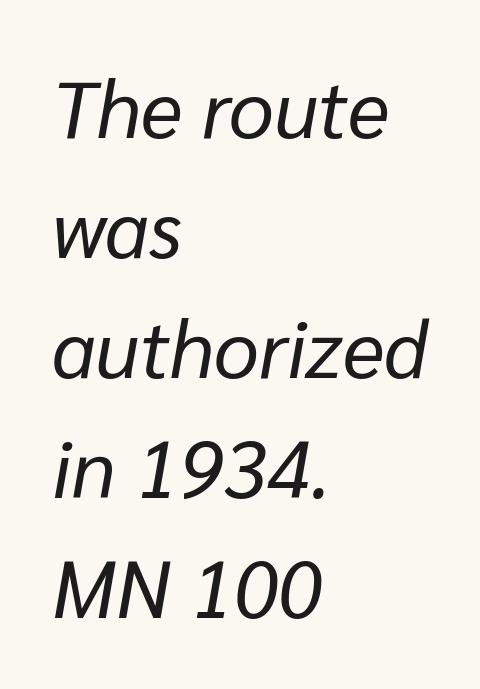
{"italic": "yes", "lean": "right", "slant_degrees": 10, "bold": "no", "weight": "regular", "width": "normal", "stroke_contrast": "low", "x_height": "medium", "monospaced": "no", "underline": "no", "align": "left", "line_spacing": "normal", "line_spacing_ratio": 1.5, "letter_spacing": "normal", "letter_spacing_em": 0.0, "glyph_px": 80}
